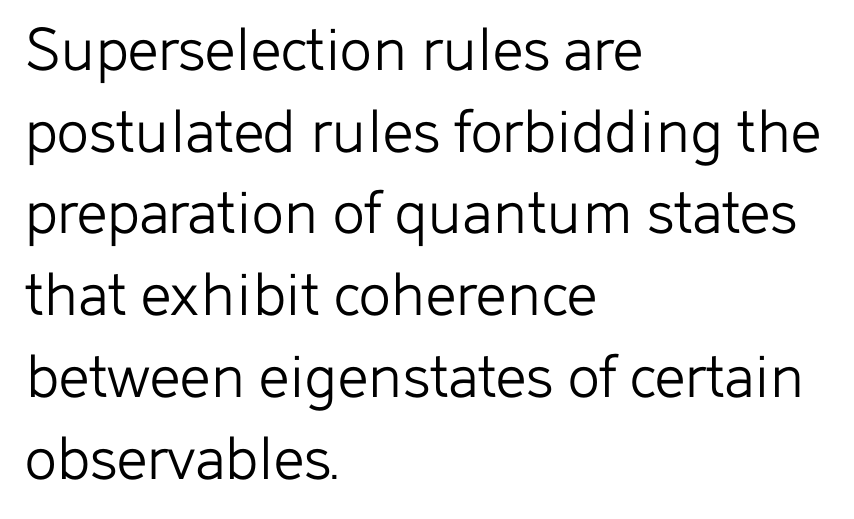
The image shows 67 px light sans-serif type, upright; set left-aligned, line spacing 1.22x, normal letter spacing, not underlined; low stroke contrast and a medium x-height.
